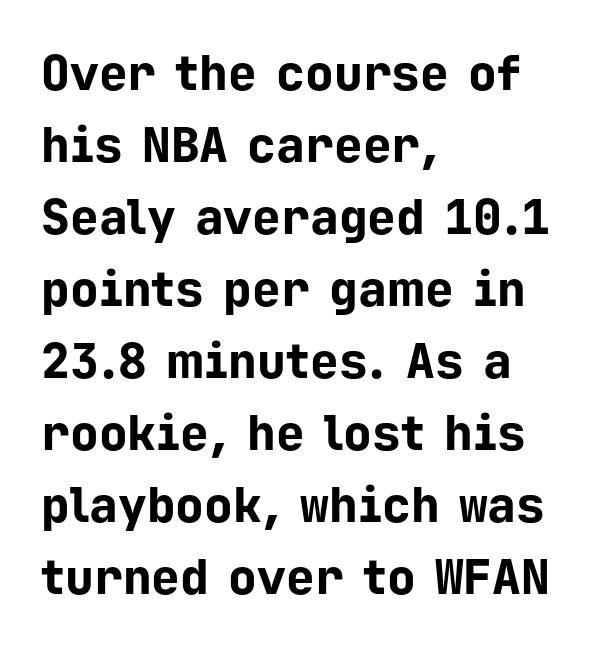
The ragged edge is on the right, which tells us the setting is flush left. Regarding leading, the lines here are spaced in the standard way. The space beneath each line is pristine and unruled. Caption: standard tracking, unaltered.
